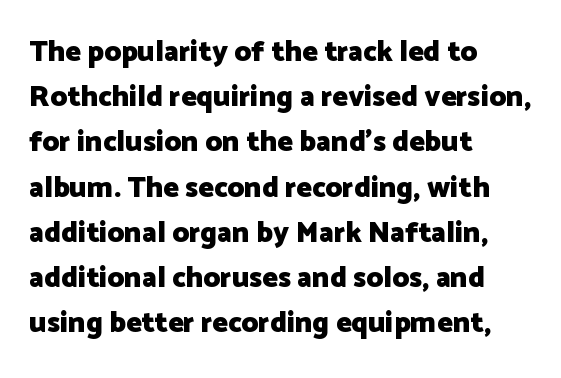
The image shows 29 px heavy sans-serif type, upright; set left-aligned, normal line spacing (1.56x), normal letter spacing, not underlined; low stroke contrast and a medium x-height.
